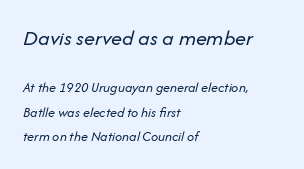
Q: Is the text bold? A: No.
Q: Is the text italic (slanted)? A: Yes, it leans right by about 14 degrees.
Q: Is the text underlined? A: No.
Q: How is the paragraph aligned? A: Left-aligned.
Q: Is the spacing between letters normal or unusually wide? A: Normal.
Q: Which block of text is set in a larger size, the first (top) or the second (bottom)? A: The first (top) one.
